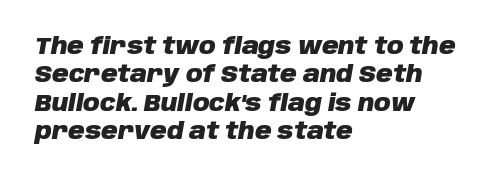
{"italic": "yes", "lean": "right", "slant_degrees": 10, "bold": "yes", "underline": "no", "align": "left", "line_spacing_ratio": 1.23, "letter_spacing": "normal", "letter_spacing_em": 0.0, "glyph_px": 23}
